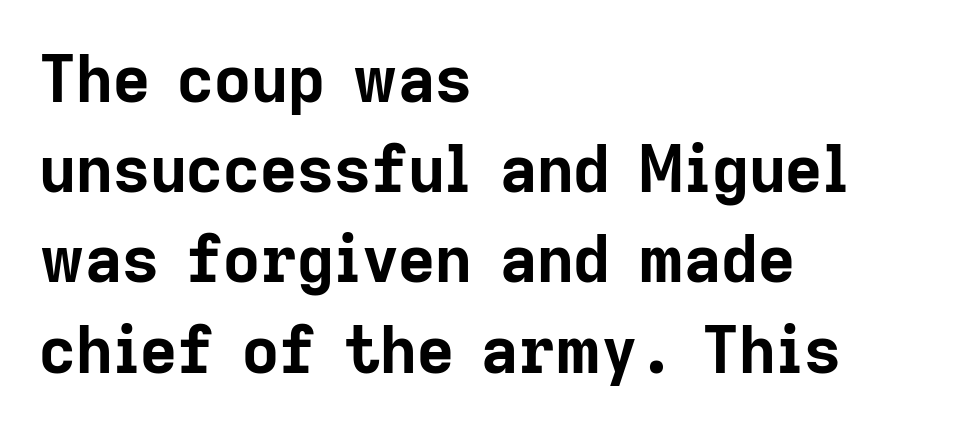
Q: Is the text bold? A: Yes.
Q: Is the text italic (slanted)? A: No, it is upright.
Q: Is the typeface a serif or a sans-serif typeface? A: Sans-serif.
Q: Is the text underlined? A: No.
Q: How is the paragraph aligned? A: Left-aligned.
Q: Is the spacing between letters normal or unusually wide? A: Normal.
Q: Is the spacing between lines tight, normal or loose? A: Normal.
Q: Width (condensed, normal, or wide)? A: Normal.
Q: Stroke contrast? A: Low.
Q: x-height? A: Medium.
Q: Monospaced? A: No.
